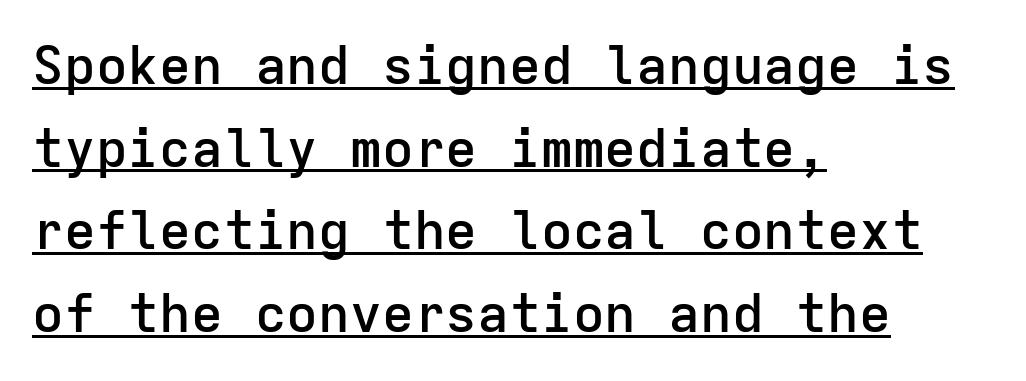
Default kerning and tracking; the words read as compact shapes. You can tell from the bare stems that sans-serif type was used. Looks like someone drew a line under every word here. Is there much room between lines? A standard amount, neither cramped nor airy. The setting favours the left margin, as ordinary paragraphs usually do. The rendering uses typewriter-style spacing with identical character cells.
